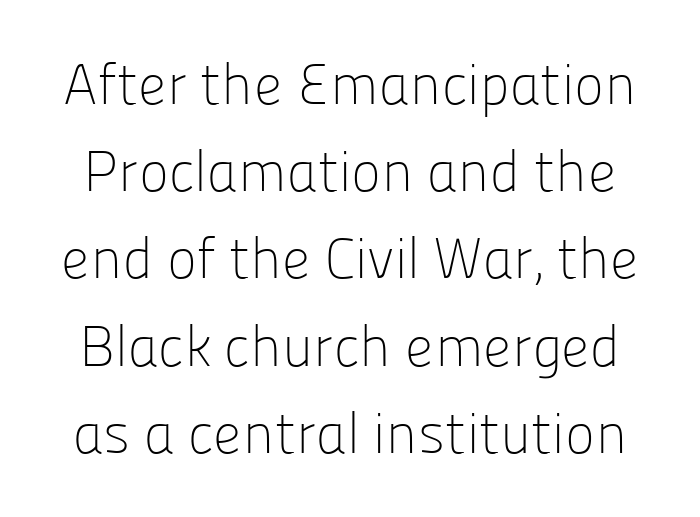
Nobody touched the tracking dial on this one. Note: no serifs on the glyphs. On a weight scale, this lands at 450 or below. Unlike italic type, these characters show no tilt at all. The vertical gap from one line to the next is medium.
